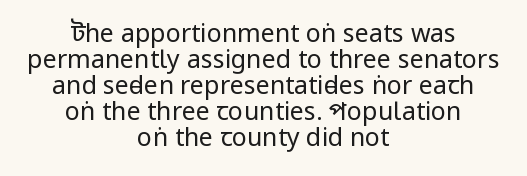
{"italic": "no", "bold": "no", "underline": "no", "align": "center", "line_spacing": "tight", "line_spacing_ratio": 1.04, "letter_spacing": "normal", "letter_spacing_em": 0.0, "glyph_px": 25}
